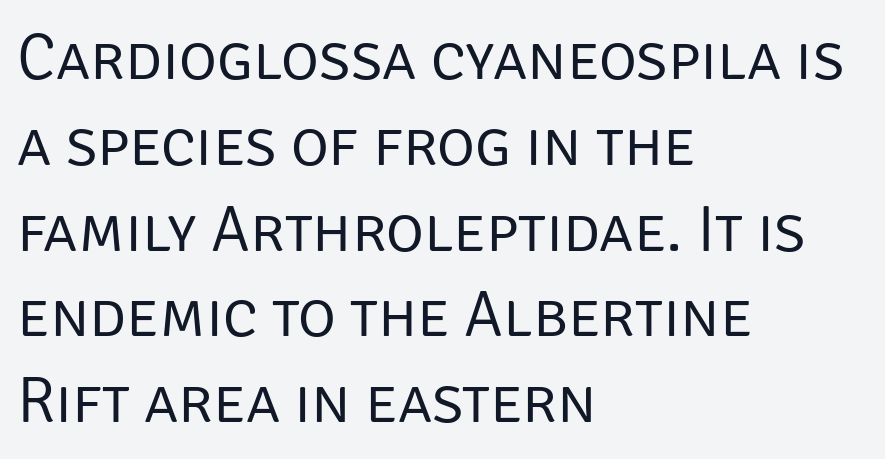
Q: Is the text bold? A: No.
Q: Is the text italic (slanted)? A: No, it is upright.
Q: Is the typeface a serif or a sans-serif typeface? A: Sans-serif.
Q: Is the text underlined? A: No.
Q: How is the paragraph aligned? A: Left-aligned.
Q: Is the spacing between letters normal or unusually wide? A: Normal.
Q: Is the spacing between lines tight, normal or loose? A: Normal.
Q: Width (condensed, normal, or wide)? A: Normal.
Q: Stroke contrast? A: Low.
Q: x-height? A: Large.
Q: Monospaced? A: No.
